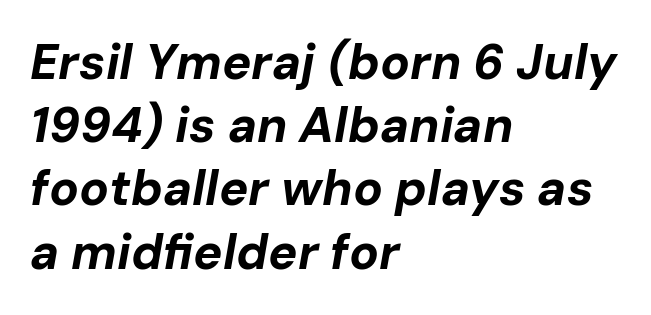
There is no visible air inserted between adjacent glyphs. The space directly below the letters is spotless. The letters are bold, with thick, heavy strokes. Style check: oblique. Note the varied advance widths — an 'i' is clearly narrower than an 'm'.
